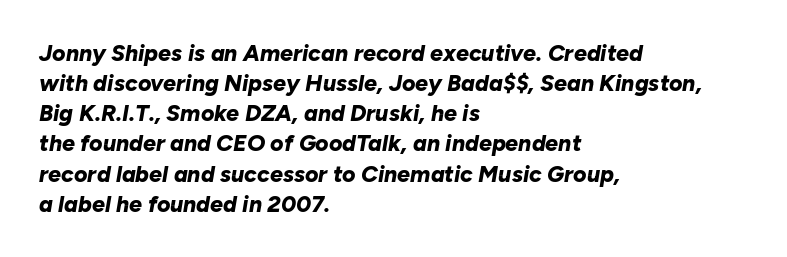
Q: Is the text bold? A: Yes.
Q: Is the text italic (slanted)? A: Yes, it leans right by about 10 degrees.
Q: Is the text underlined? A: No.
Q: How is the paragraph aligned? A: Left-aligned.
Q: Is the spacing between letters normal or unusually wide? A: Normal.
Q: Is the spacing between lines tight, normal or loose? A: Normal.
